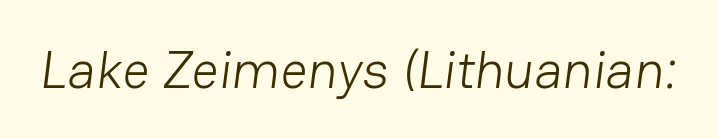
Q: Is the text bold? A: No.
Q: Is the typeface a serif or a sans-serif typeface? A: Sans-serif.
Q: Is the text underlined? A: No.
Q: Is the spacing between letters normal or unusually wide? A: Normal.
Q: Width (condensed, normal, or wide)? A: Normal.
Q: Stroke contrast? A: Low.
Q: x-height? A: Medium.
Q: Monospaced? A: No.
